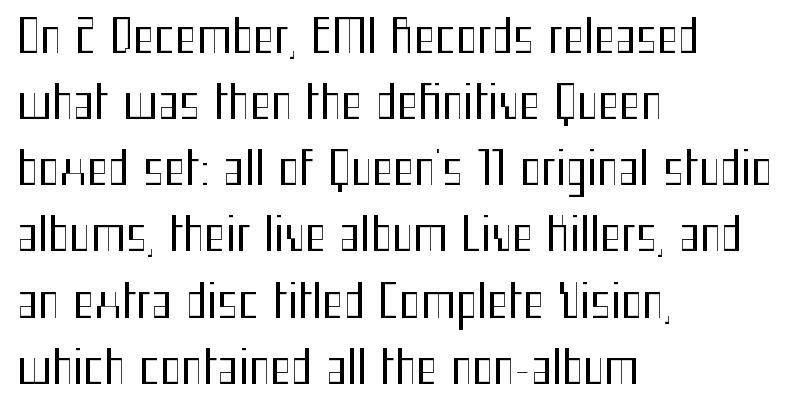
Each row of text sits above clean, open space. Stroke thickness stays within the range of a standard reading face or lighter. Characters remain perfectly vertical along every line. Unlike a traditional serif, this face leaves its strokes unadorned.
